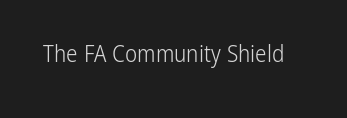
The type is set solid horizontally, with unmodified tracking. Words float on clear page, feet unadorned. A quiet, ordinary-to-light weight characterises the typeface. The type sits square on the baseline with zero lean.
